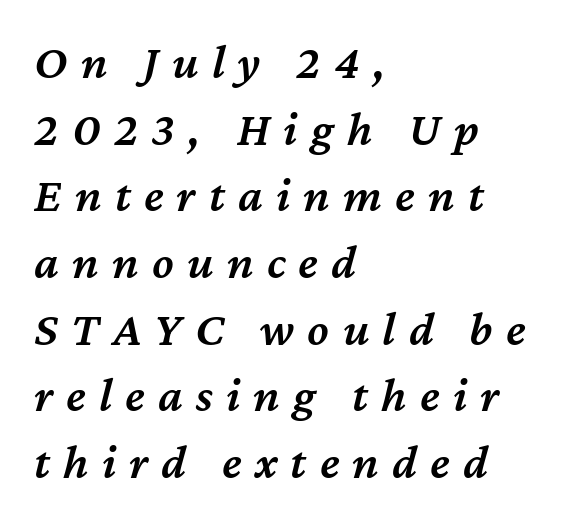
Where is the straight margin? On the left. The passage shown has open, widely tracked lettering throughout. The letters are slanted; this is an italic face. Think of a printed novel: that variable character pitch is what you see here. Leading: standard. Lines of text with bare space underneath.
